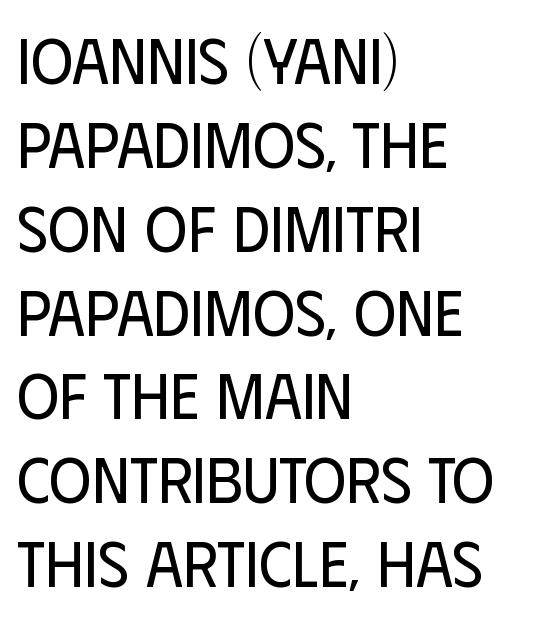
{"serif": "no", "italic": "no", "bold": "no", "weight": "regular", "width": "condensed", "stroke_contrast": "low", "x_height": "large", "monospaced": "no", "underline": "no", "align": "left", "line_spacing": "normal", "line_spacing_ratio": 1.29, "letter_spacing": "normal", "letter_spacing_em": 0.0, "glyph_px": 65}
